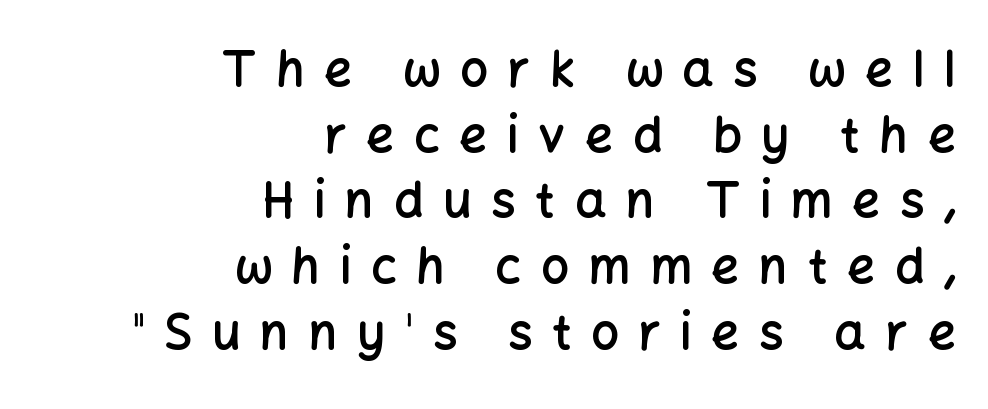
The image shows 49 px semibold sans-serif type, upright; set right-aligned, normal line spacing (1.34x), unusually wide letter spacing (+0.4 em), not underlined; low stroke contrast and a medium x-height.
